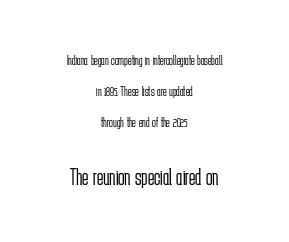
Q: Is the text bold? A: No.
Q: Is the text italic (slanted)? A: No, it is upright.
Q: Is the text underlined? A: No.
Q: How is the paragraph aligned? A: Centered.
Q: Is the spacing between letters normal or unusually wide? A: Normal.
Q: Is the spacing between lines tight, normal or loose? A: Loose.
Q: Which block of text is set in a larger size, the first (top) or the second (bottom)? A: The second (bottom) one.
